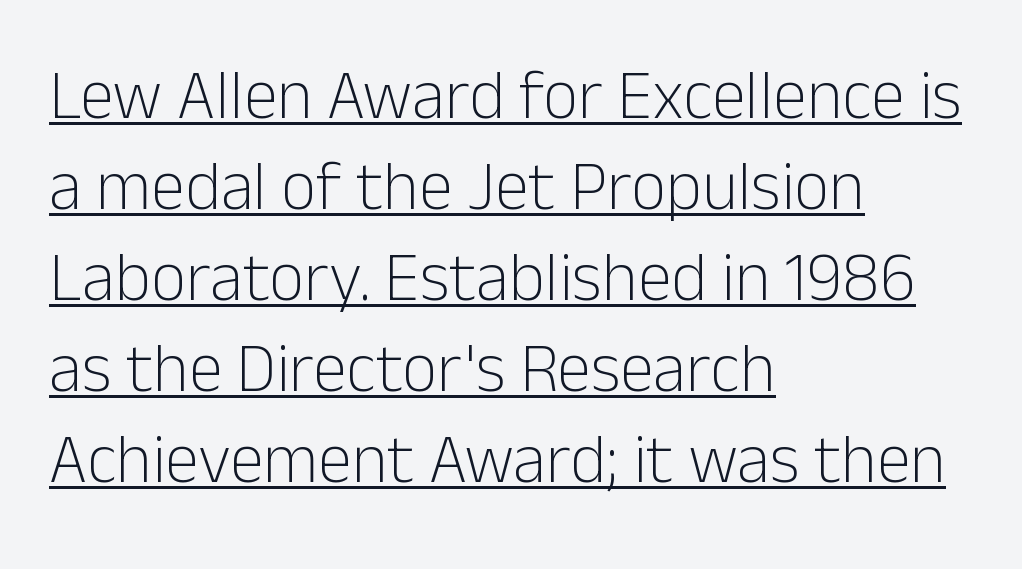
Compared with undecorated copy, this sample adds a rule below the words. No extra ink here — the face is not bold. The passage is arranged the way most books set body copy — flush left. Line spacing here is normal. Spacing between characters is what you'd get straight out of the box.
